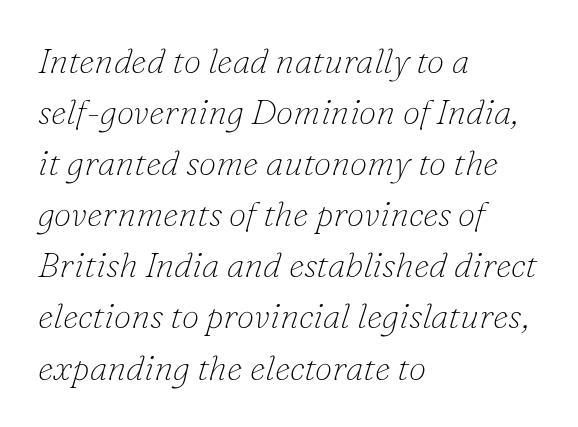
Q: Is the text bold? A: No.
Q: Is the text italic (slanted)? A: Yes, it leans right by about 16 degrees.
Q: Is the typeface a serif or a sans-serif typeface? A: Serif.
Q: Is the text underlined? A: No.
Q: How is the paragraph aligned? A: Left-aligned.
Q: Is the spacing between letters normal or unusually wide? A: Normal.
Q: Is the spacing between lines tight, normal or loose? A: Normal.
Q: Width (condensed, normal, or wide)? A: Normal.
Q: Stroke contrast? A: Low.
Q: x-height? A: Small.
Q: Monospaced? A: No.
